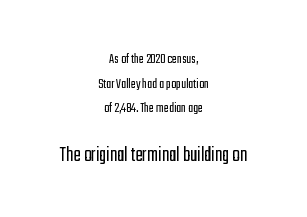
{"italic": "no", "bold": "no", "underline": "no", "align": "center", "line_spacing": "normal", "line_spacing_ratio": 1.65, "letter_spacing": "normal", "letter_spacing_em": 0.0, "larger_block": "second", "size_ratio": 1.47, "glyph_px": 22}
